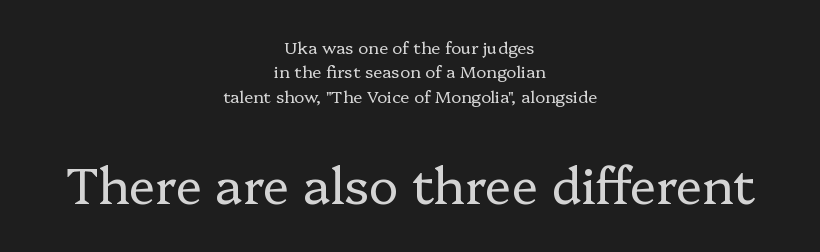
{"serif": "yes", "italic": "no", "bold": "no", "weight": "regular", "width": "normal", "stroke_contrast": "low", "x_height": "medium", "monospaced": "no", "underline": "no", "align": "center", "line_spacing": "normal", "line_spacing_ratio": 1.44, "letter_spacing": "normal", "letter_spacing_em": 0.0, "larger_block": "second", "size_ratio": 2.94, "glyph_px": 50}
